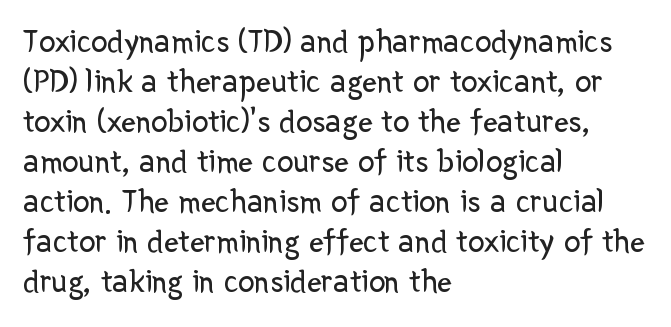
The face used here is proportionally spaced, like ordinary book or web type. The tracking reads as untouched default to a designer's eye. Style check: upright. The lines are quadded left.
